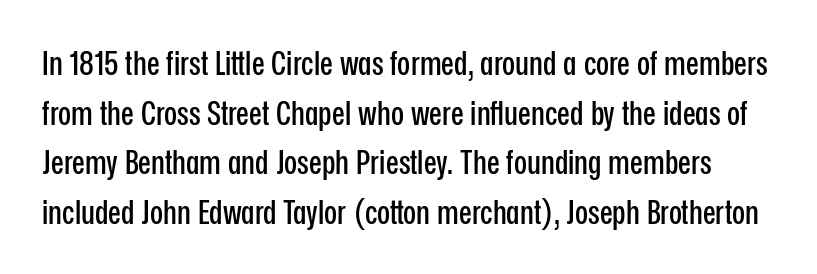
The rows are spaced the way most documents space them. Has an underline been added? It has not. The specimen reads as upright at a glance. The glyphs in this specimen are sans serif. Letter spacing: default.
